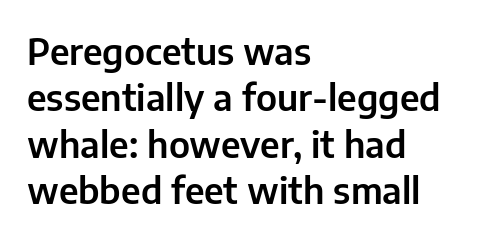
Notice how descenders clear the ascenders below comfortably — that's standard leading. The passage is arranged the way most books set body copy — flush left. Do the letters lean? They stand straight. Observe the ordinary spacing: letters are neighbours, not strangers.
